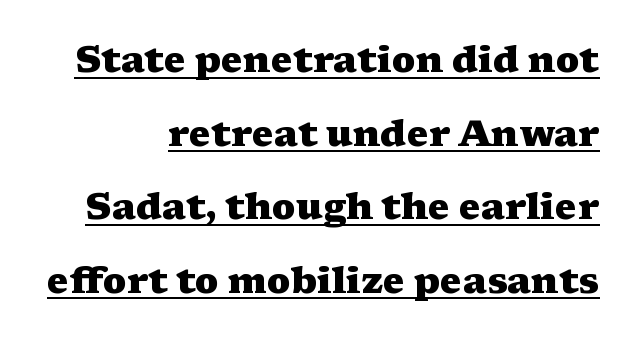
{"serif": "yes", "italic": "no", "bold": "yes", "weight": "heavy", "width": "wide", "stroke_contrast": "medium", "x_height": "medium", "monospaced": "no", "underline": "yes", "align": "right", "line_spacing": "loose", "line_spacing_ratio": 1.99, "letter_spacing": "normal", "letter_spacing_em": 0.0, "glyph_px": 37}
